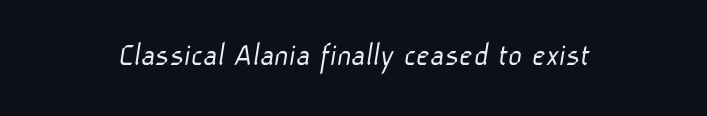
Q: Is the text bold? A: No.
Q: Is the typeface a serif or a sans-serif typeface? A: Sans-serif.
Q: Is the text underlined? A: No.
Q: Is the spacing between letters normal or unusually wide? A: Normal.
Q: Width (condensed, normal, or wide)? A: Normal.
Q: Stroke contrast? A: Low.
Q: x-height? A: Medium.
Q: Monospaced? A: No.
